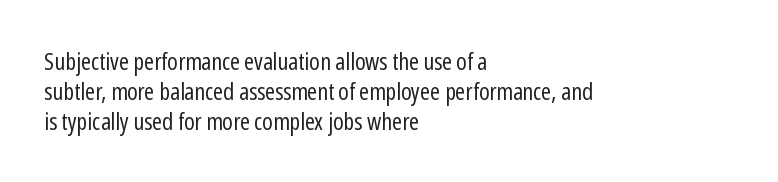
The image shows 24 px text type, upright; set left-aligned, line spacing 1.24x, normal letter spacing, not underlined.
